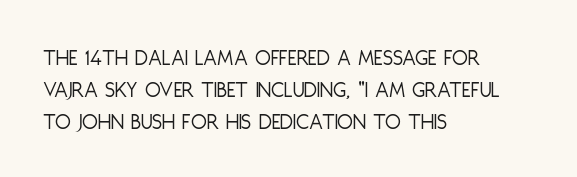
The image shows 23 px text type, upright; set left-aligned, normal line spacing (1.39x), normal letter spacing, not underlined.
